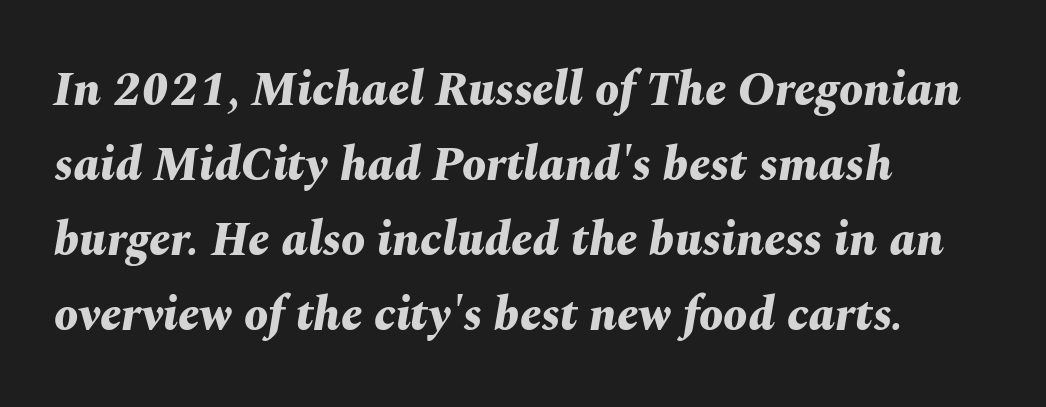
Q: Is the text bold? A: Yes.
Q: Is the text italic (slanted)? A: Yes, it leans right by about 10 degrees.
Q: Is the text underlined? A: No.
Q: How is the paragraph aligned? A: Left-aligned.
Q: Is the spacing between letters normal or unusually wide? A: Normal.
Q: Is the spacing between lines tight, normal or loose? A: Normal.
Q: Width (condensed, normal, or wide)? A: Normal.
Q: Stroke contrast? A: Medium.
Q: x-height? A: Medium.
Q: Monospaced? A: No.
